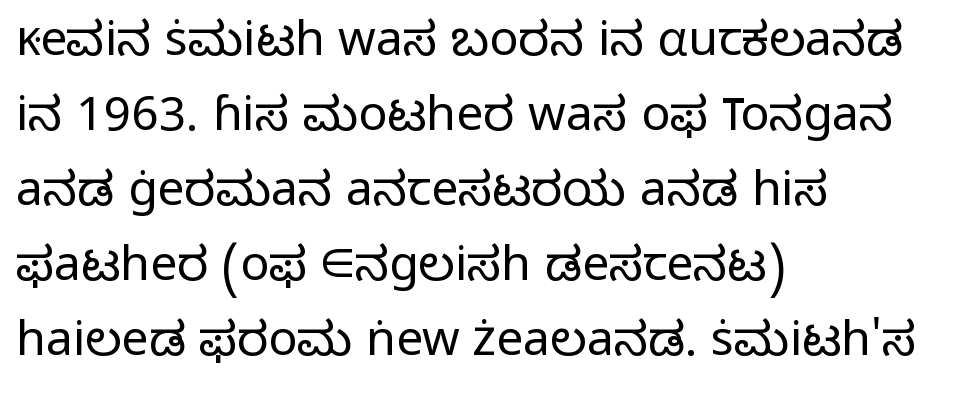
Q: Is the text bold? A: No.
Q: Is the text italic (slanted)? A: No, it is upright.
Q: Is the typeface a serif or a sans-serif typeface? A: Sans-serif.
Q: Is the text underlined? A: No.
Q: How is the paragraph aligned? A: Left-aligned.
Q: Is the spacing between letters normal or unusually wide? A: Normal.
Q: Is the spacing between lines tight, normal or loose? A: Normal.
Q: Width (condensed, normal, or wide)? A: Normal.
Q: Stroke contrast? A: Low.
Q: x-height? A: Medium.
Q: Monospaced? A: No.
